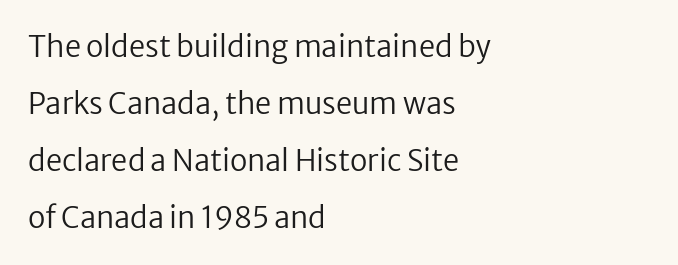
Proportional: the letters do not fall into vertical columns. The glyphs are unaccompanied by any horizontal stroke below them. Each word holds together tightly as a unit, with standard inter-letter gaps. Think standard paragraph weight, or any step lighter than that.
